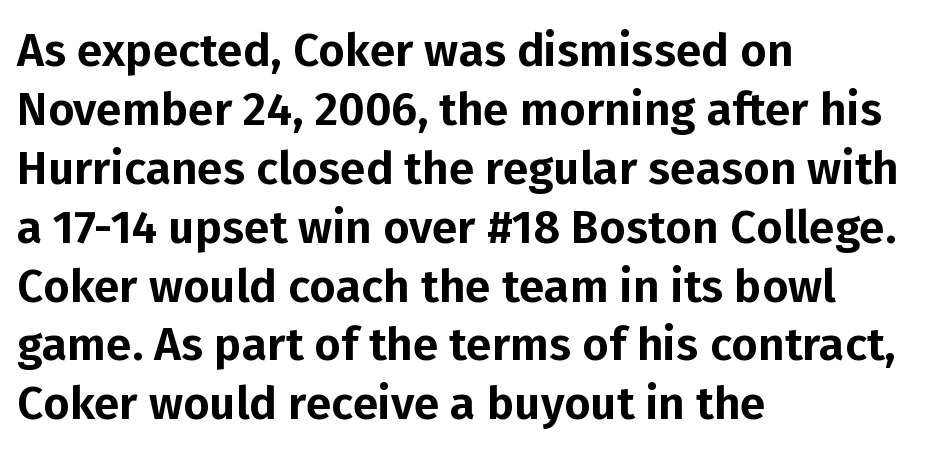
The image shows 46 px sans-serif type, upright; set left-aligned, normal line spacing (1.28x), normal letter spacing, not underlined; low stroke contrast and a medium x-height.
